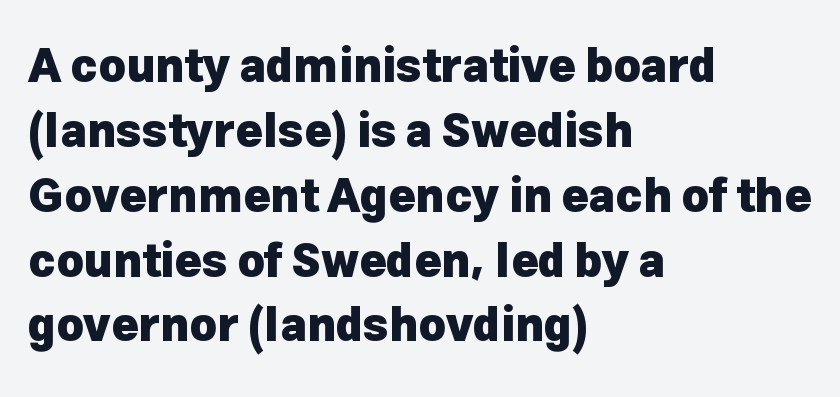
The image shows 46 px heavy sans-serif type, upright; set left-aligned, normal line spacing (1.41x), normal letter spacing, not underlined; low stroke contrast and a medium x-height.
